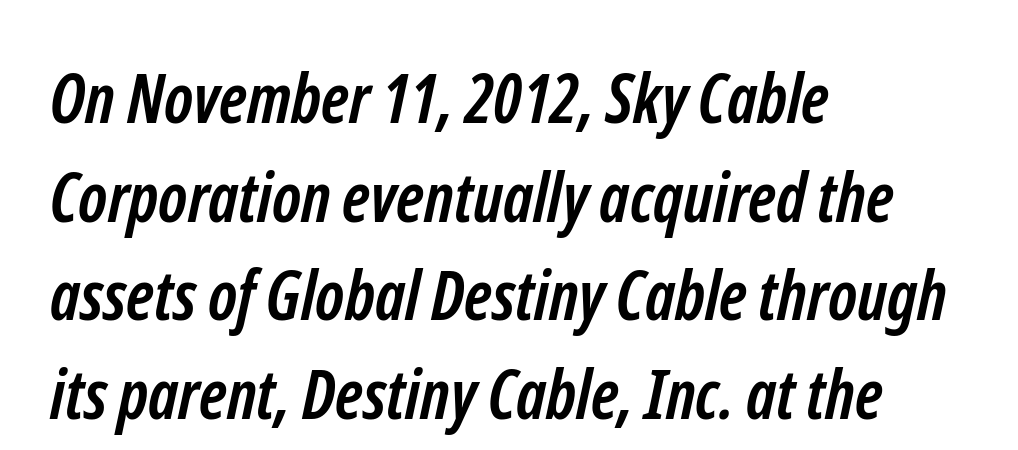
Descenders hang freely into open space. The passage shown has conventional tracking throughout. The face used here is proportionally spaced, like ordinary book or web type. One glance says typical: line gaps are just what's usual.
